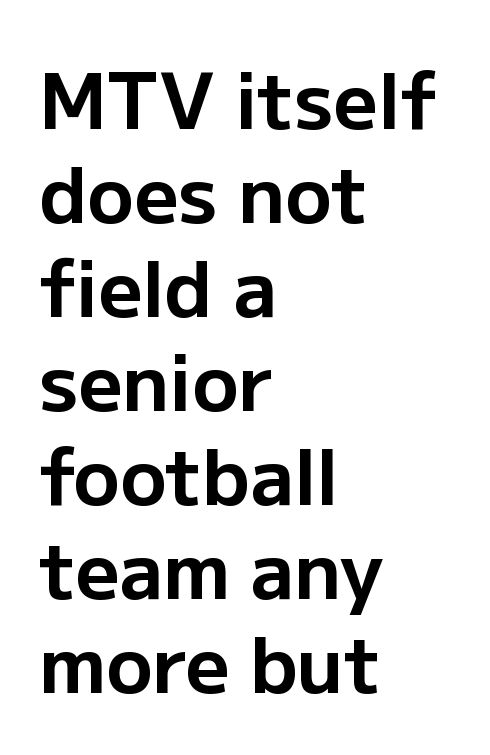
{"serif": "no", "italic": "no", "bold": "yes", "weight": "bold", "width": "normal", "stroke_contrast": "low", "x_height": "medium", "monospaced": "no", "underline": "no", "align": "left", "line_spacing_ratio": 1.22, "letter_spacing": "normal", "letter_spacing_em": 0.0, "glyph_px": 77}
